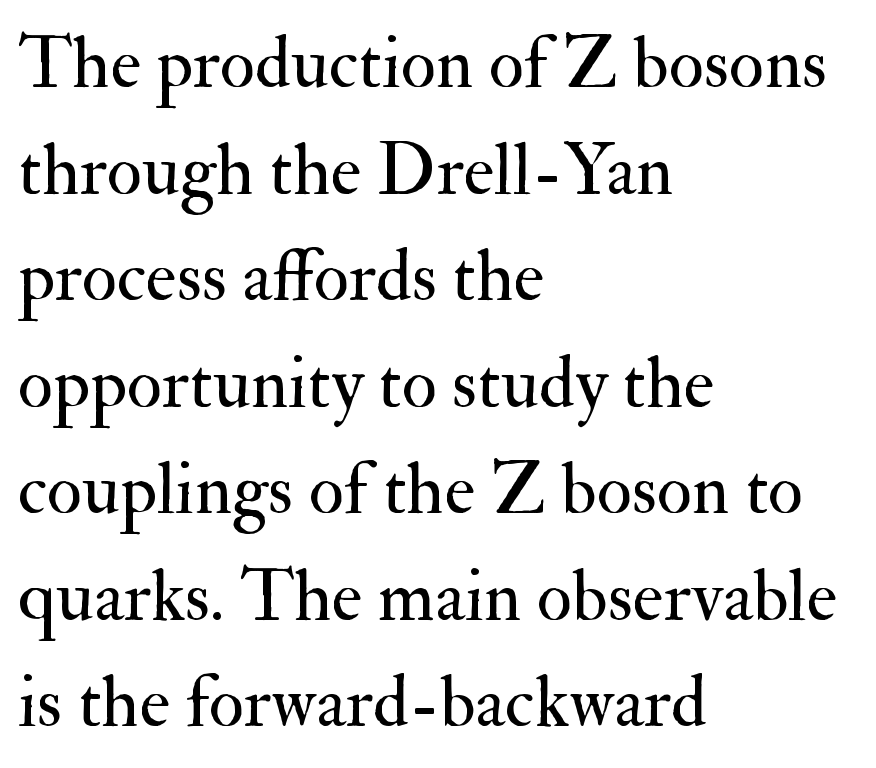
Q: Is the text bold? A: No.
Q: Is the text italic (slanted)? A: No, it is upright.
Q: Is the typeface a serif or a sans-serif typeface? A: Serif.
Q: Is the text underlined? A: No.
Q: How is the paragraph aligned? A: Left-aligned.
Q: Is the spacing between letters normal or unusually wide? A: Normal.
Q: Is the spacing between lines tight, normal or loose? A: Normal.
Q: Width (condensed, normal, or wide)? A: Normal.
Q: Stroke contrast? A: Medium.
Q: x-height? A: Small.
Q: Monospaced? A: No.
